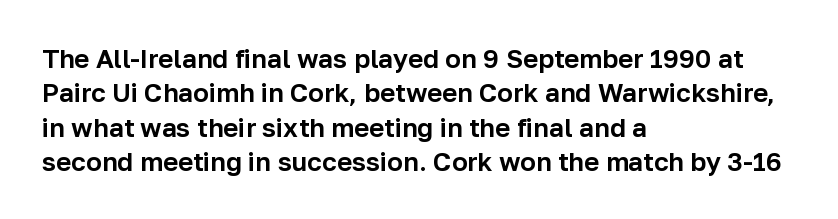
Q: Is the text italic (slanted)? A: No, it is upright.
Q: Is the text underlined? A: No.
Q: How is the paragraph aligned? A: Left-aligned.
Q: Is the spacing between letters normal or unusually wide? A: Normal.
Q: Is the spacing between lines tight, normal or loose? A: Normal.
